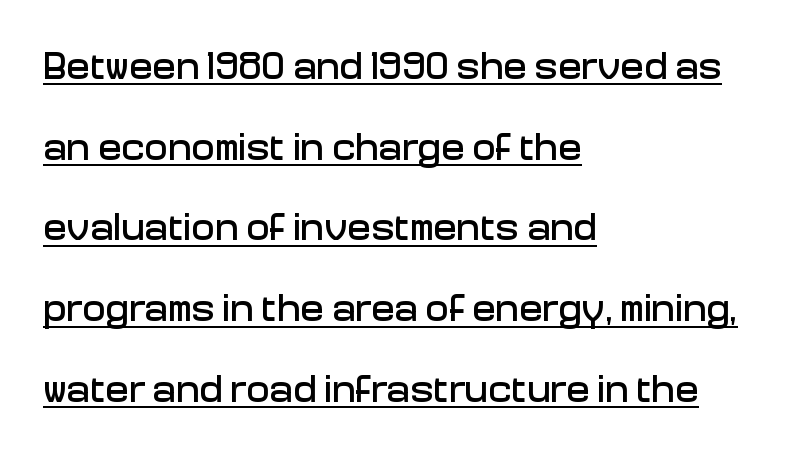
{"serif": "no", "italic": "no", "width": "normal", "stroke_contrast": "low", "x_height": "medium", "monospaced": "no", "underline": "yes", "align": "left", "line_spacing": "loose", "line_spacing_ratio": 2.07, "letter_spacing": "normal", "letter_spacing_em": 0.0, "glyph_px": 39}
